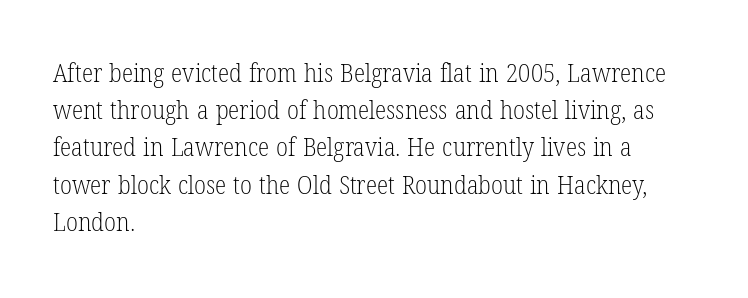
{"italic": "no", "bold": "no", "underline": "no", "align": "left", "line_spacing": "normal", "line_spacing_ratio": 1.43, "letter_spacing": "normal", "letter_spacing_em": 0.0, "glyph_px": 26}
